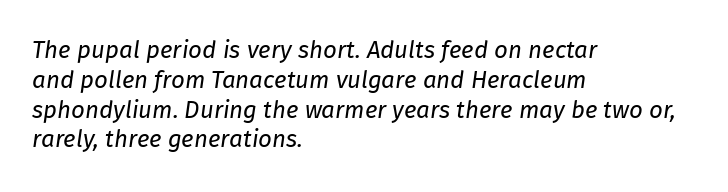
Q: Is the text bold? A: No.
Q: Is the text italic (slanted)? A: Yes, it leans right by about 8 degrees.
Q: Is the text underlined? A: No.
Q: How is the paragraph aligned? A: Left-aligned.
Q: Is the spacing between letters normal or unusually wide? A: Normal.
